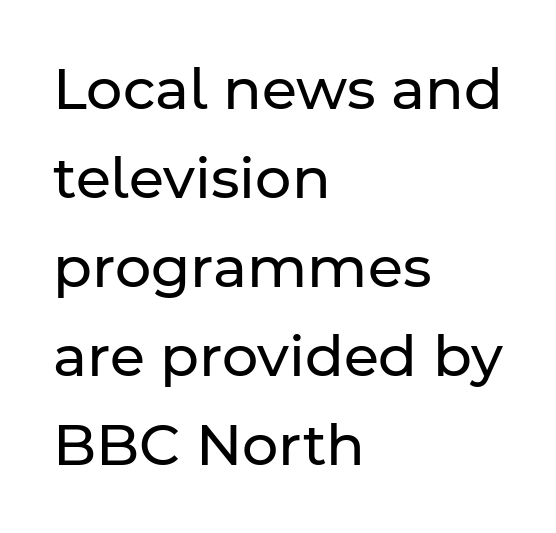
The image shows 57 px regular-weight sans-serif type, upright; set left-aligned, normal line spacing (1.56x), normal letter spacing, not underlined; low stroke contrast and a medium x-height.
